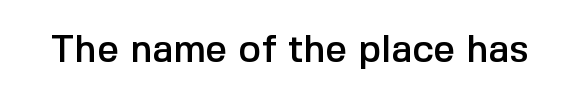
The image shows 38 px sans-serif type, upright; set normal letter spacing, not underlined; a medium x-height.
